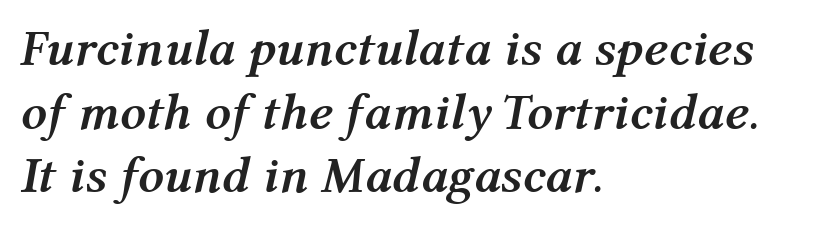
{"italic": "yes", "lean": "right", "slant_degrees": 12, "bold": "yes", "weight": "semibold", "width": "normal", "stroke_contrast": "medium", "x_height": "medium", "monospaced": "no", "underline": "no", "align": "left", "line_spacing": "normal", "line_spacing_ratio": 1.25, "letter_spacing": "normal", "letter_spacing_em": 0.0, "glyph_px": 51}
